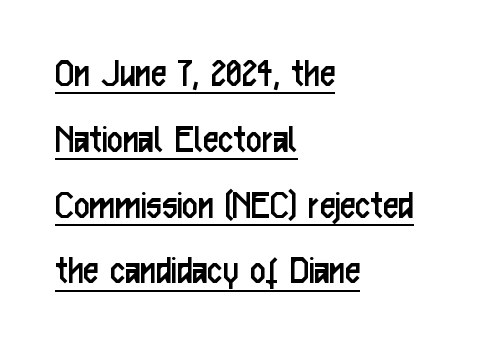
The image shows 43 px regular-weight, condensed sans-serif type, upright; set left-aligned, normal line spacing (1.53x), normal letter spacing, underlined; low stroke contrast and a medium x-height.
